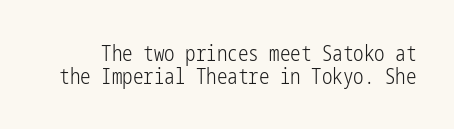
Q: Is the text bold? A: No.
Q: Is the text italic (slanted)? A: No, it is upright.
Q: Is the text underlined? A: No.
Q: Is the spacing between letters normal or unusually wide? A: Normal.
Q: Is the spacing between lines tight, normal or loose? A: Tight.
